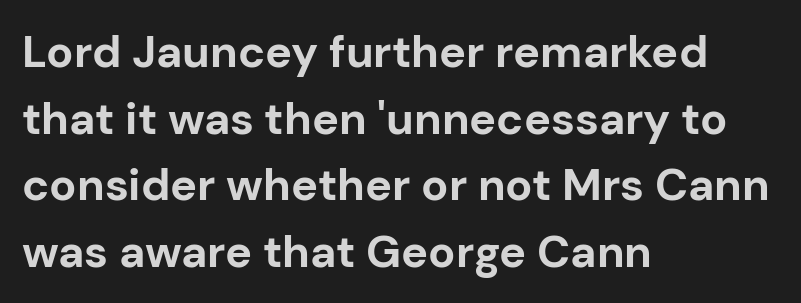
Q: Is the text bold? A: Yes.
Q: Is the text italic (slanted)? A: No, it is upright.
Q: Is the typeface a serif or a sans-serif typeface? A: Sans-serif.
Q: Is the text underlined? A: No.
Q: How is the paragraph aligned? A: Left-aligned.
Q: Is the spacing between letters normal or unusually wide? A: Normal.
Q: Is the spacing between lines tight, normal or loose? A: Normal.
Q: Width (condensed, normal, or wide)? A: Normal.
Q: Stroke contrast? A: Low.
Q: x-height? A: Medium.
Q: Monospaced? A: No.
